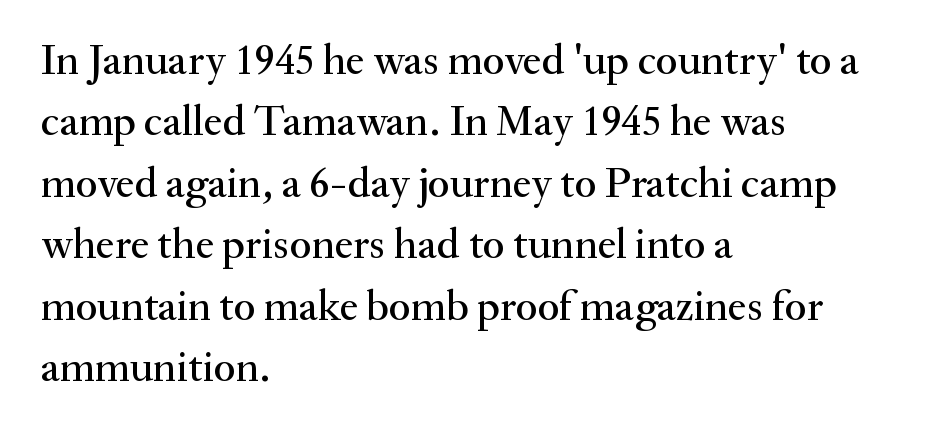
Q: Is the text italic (slanted)? A: No, it is upright.
Q: Is the typeface a serif or a sans-serif typeface? A: Serif.
Q: Is the text underlined? A: No.
Q: How is the paragraph aligned? A: Left-aligned.
Q: Is the spacing between letters normal or unusually wide? A: Normal.
Q: Is the spacing between lines tight, normal or loose? A: Normal.
Q: Width (condensed, normal, or wide)? A: Normal.
Q: Stroke contrast? A: Medium.
Q: x-height? A: Small.
Q: Monospaced? A: No.
